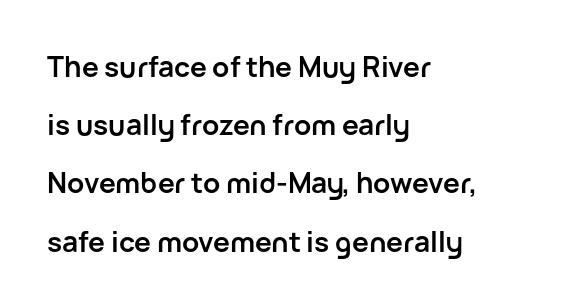
Q: Is the text bold? A: Yes.
Q: Is the text italic (slanted)? A: No, it is upright.
Q: Is the typeface a serif or a sans-serif typeface? A: Sans-serif.
Q: Is the text underlined? A: No.
Q: How is the paragraph aligned? A: Left-aligned.
Q: Is the spacing between letters normal or unusually wide? A: Normal.
Q: Is the spacing between lines tight, normal or loose? A: Loose.
Q: Width (condensed, normal, or wide)? A: Normal.
Q: Stroke contrast? A: Low.
Q: x-height? A: Medium.
Q: Monospaced? A: No.
